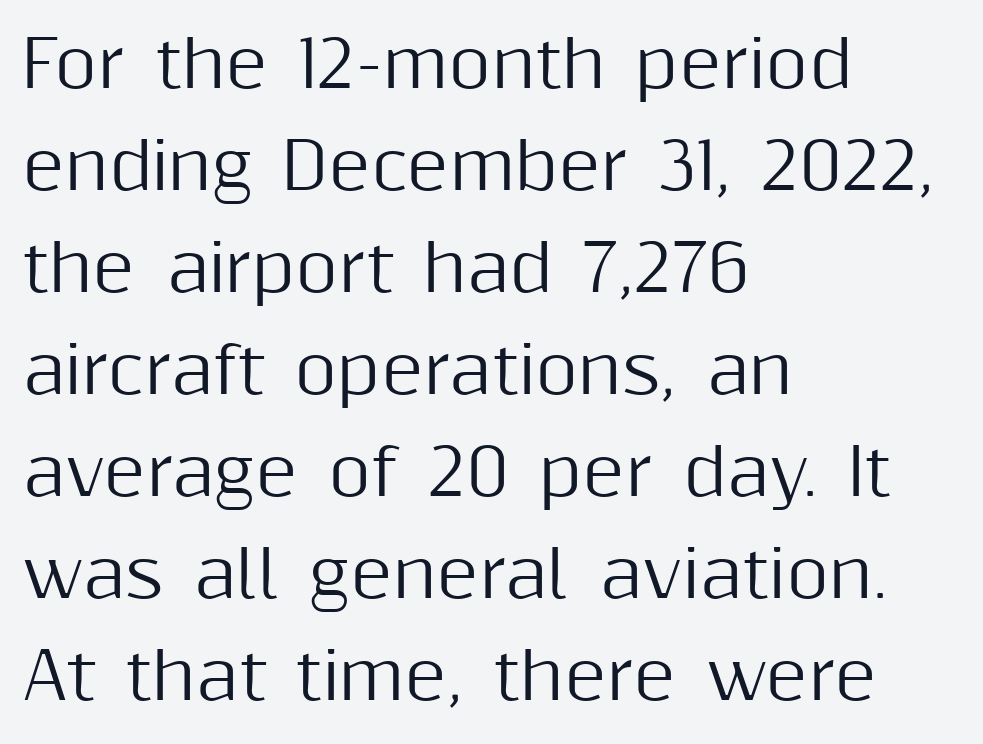
Each letter keeps its own natural width here, so spacing adapts to shape. The typeface chosen for these lines omits serifs. The rendering uses a moderate line-height, typical for paragraphs. Visually the block forms a straight wall on the left and a jagged coastline on the right. This sample uses plain, unmodified letter spacing.
